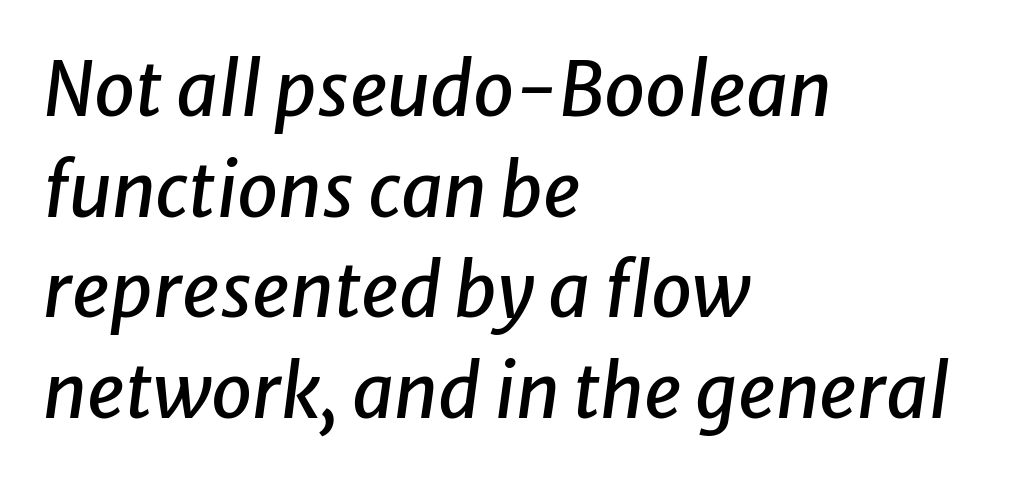
The image shows 74 px text type, italic (leaning right); set left-aligned, normal line spacing (1.36x), normal letter spacing, not underlined; low stroke contrast and a medium x-height.
